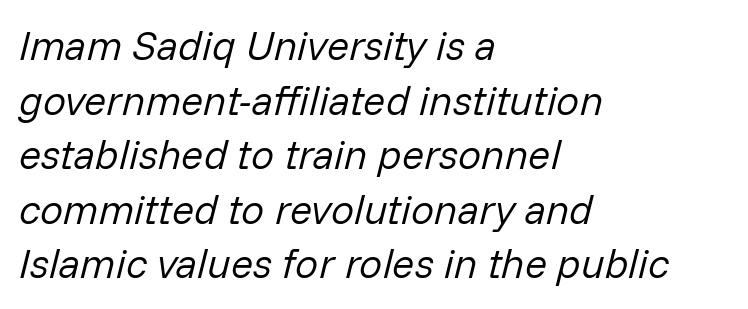
{"italic": "yes", "lean": "right", "slant_degrees": 14, "bold": "no", "weight": "regular", "width": "normal", "stroke_contrast": "low", "x_height": "medium", "monospaced": "no", "underline": "no", "align": "left", "line_spacing": "normal", "line_spacing_ratio": 1.33, "letter_spacing": "normal", "letter_spacing_em": 0.0, "glyph_px": 41}
